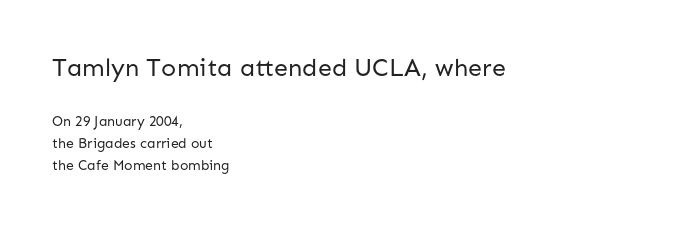
The image shows 25 px text type, upright; set left-aligned, normal line spacing (1.59x), normal letter spacing, not underlined; the first (top) block is 1.79x larger.
